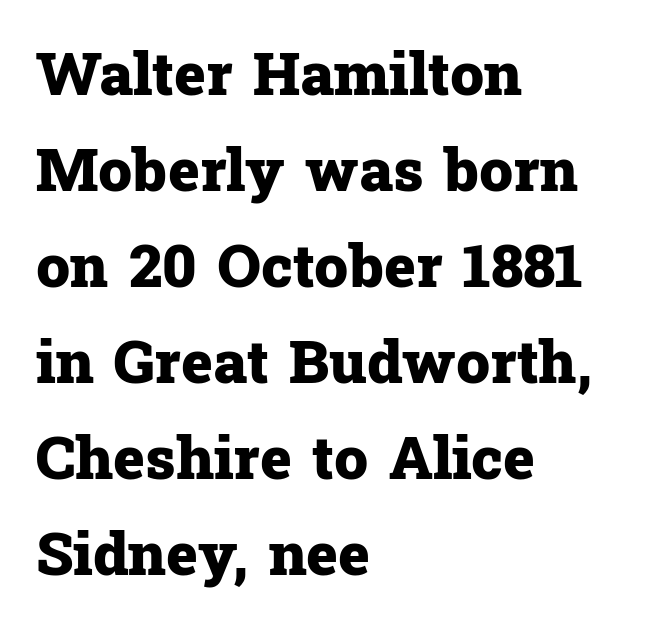
Q: Is the text bold? A: Yes.
Q: Is the text italic (slanted)? A: No, it is upright.
Q: Is the typeface a serif or a sans-serif typeface? A: Serif.
Q: Is the text underlined? A: No.
Q: How is the paragraph aligned? A: Left-aligned.
Q: Is the spacing between letters normal or unusually wide? A: Normal.
Q: Is the spacing between lines tight, normal or loose? A: Normal.
Q: Width (condensed, normal, or wide)? A: Normal.
Q: Stroke contrast? A: Low.
Q: x-height? A: Medium.
Q: Monospaced? A: No.
